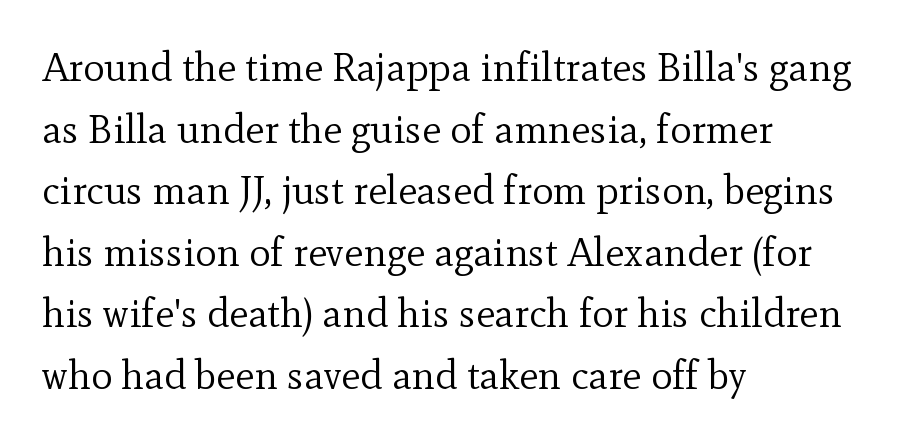
{"serif": "yes", "italic": "no", "bold": "no", "weight": "regular", "width": "normal", "x_height": "small", "monospaced": "no", "underline": "no", "align": "left", "line_spacing": "normal", "line_spacing_ratio": 1.54, "letter_spacing": "normal", "letter_spacing_em": 0.0, "glyph_px": 40}
